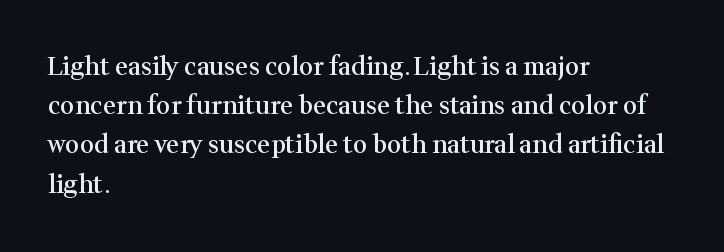
The image shows 25 px text type, upright; set left-aligned, normal line spacing (1.57x), normal letter spacing, not underlined.
